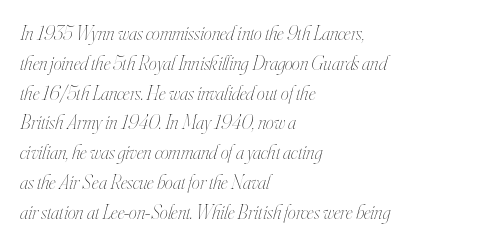
The image shows 20 px text type, italic (leaning right); set left-aligned, normal line spacing (1.49x), normal letter spacing, not underlined.
